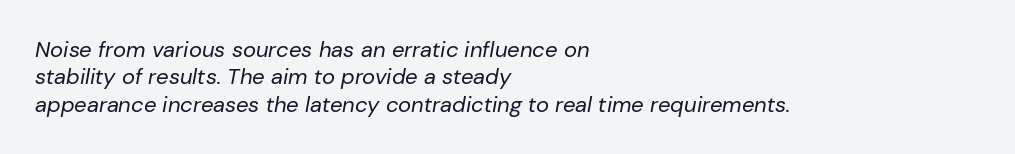
Q: Is the text bold? A: No.
Q: Is the text italic (slanted)? A: Yes, it leans right by about 10 degrees.
Q: Is the text underlined? A: No.
Q: How is the paragraph aligned? A: Left-aligned.
Q: Is the spacing between letters normal or unusually wide? A: Normal.
